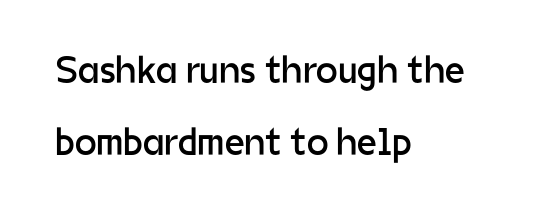
The image shows 39 px regular-weight sans-serif type, upright; set left-aligned, line spacing 1.85x, normal letter spacing, not underlined; low stroke contrast and a medium x-height.
